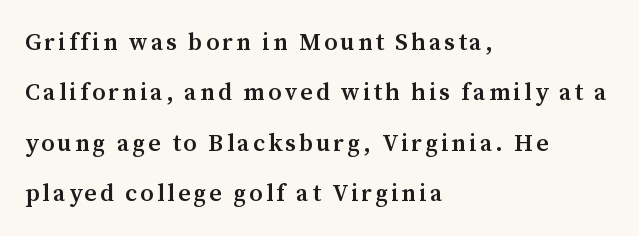
The letters stand upright; this is a roman face. The rendering anchors every line to the left-hand side. The lines are spread far apart with generous leading. The words here are not underlined. These lines carry some extra weight — a demibold, not a full bold.
